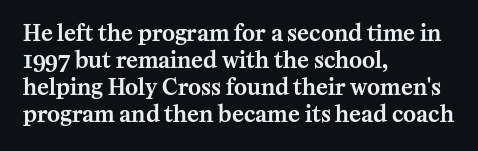
The image shows 22 px text type, upright; set left-aligned, line spacing 1.23x, normal letter spacing, not underlined.
